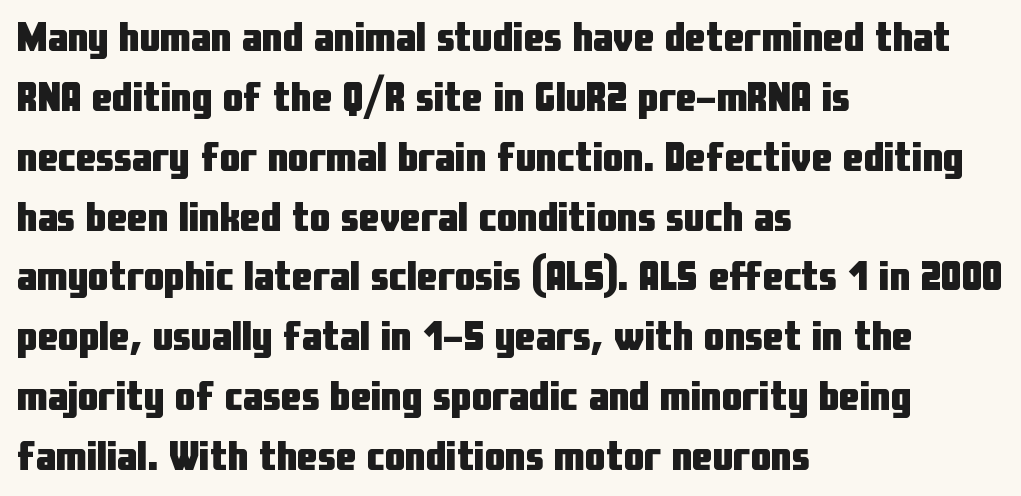
The image shows 41 px heavy, condensed sans-serif type, upright; set left-aligned, normal line spacing (1.46x), normal letter spacing, not underlined; low stroke contrast and a medium x-height.
